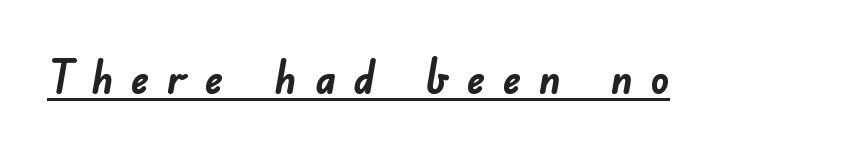
The image shows 46 px semibold sans-serif type; set unusually wide letter spacing (+0.37 em), underlined; low stroke contrast and a small x-height.
